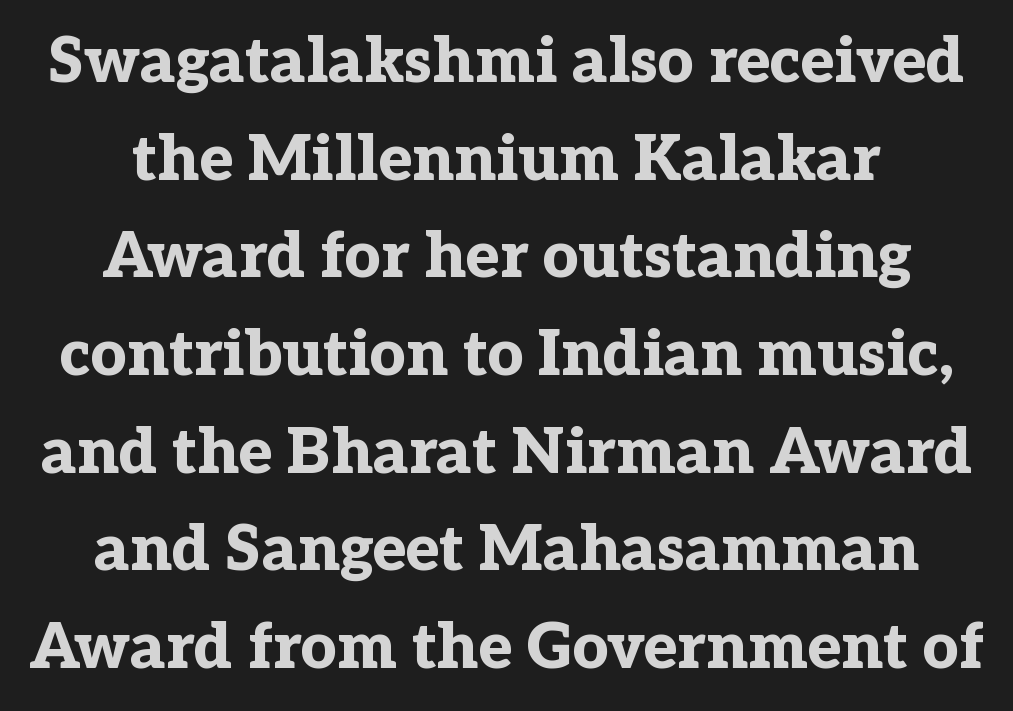
This block has exactly the height ordinary leading produces. The glyphs have the mass of a bold cut. Note: serifs present on the glyphs. Words appear dense and cohesive because spacing is normal.
